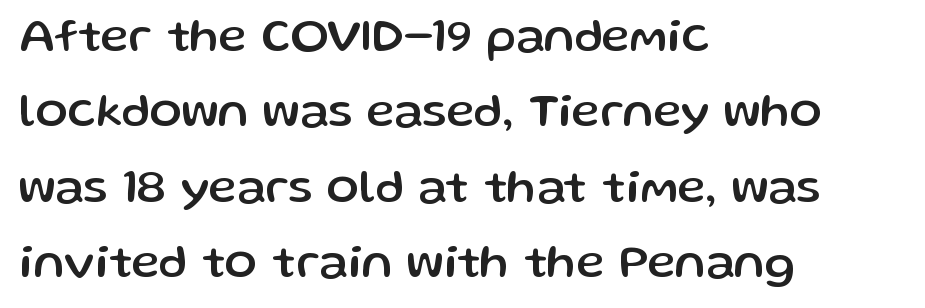
Q: Is the text italic (slanted)? A: No, it is upright.
Q: Is the typeface a serif or a sans-serif typeface? A: Sans-serif.
Q: Is the text underlined? A: No.
Q: How is the paragraph aligned? A: Left-aligned.
Q: Is the spacing between letters normal or unusually wide? A: Normal.
Q: Is the spacing between lines tight, normal or loose? A: Normal.
Q: Width (condensed, normal, or wide)? A: Normal.
Q: Stroke contrast? A: Low.
Q: x-height? A: Medium.
Q: Monospaced? A: No.
